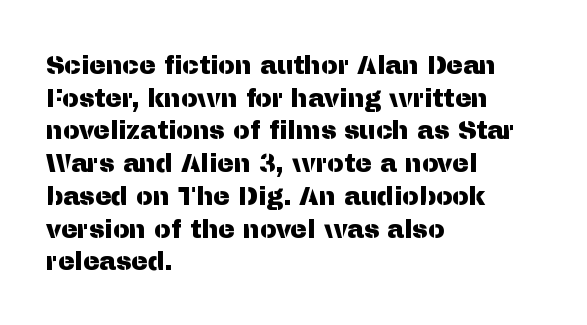
The image shows 25 px text type, upright; set left-aligned, normal line spacing (1.31x), normal letter spacing, not underlined.
